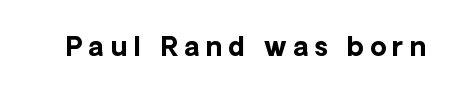
{"italic": "no", "bold": "yes", "underline": "no", "letter_spacing": "wide", "letter_spacing_em": 0.25, "glyph_px": 26}
